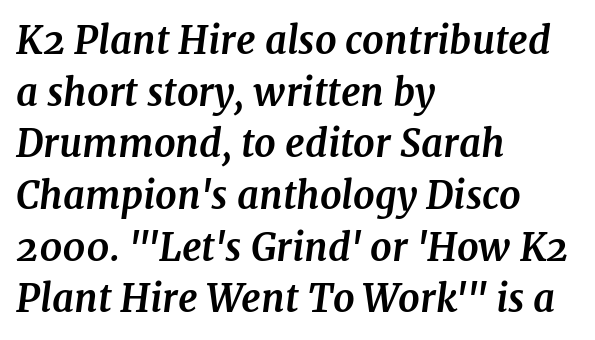
The image shows 38 px bold serif type, italic (leaning right); set left-aligned, normal line spacing (1.36x), normal letter spacing, not underlined; medium stroke contrast and a medium x-height.
